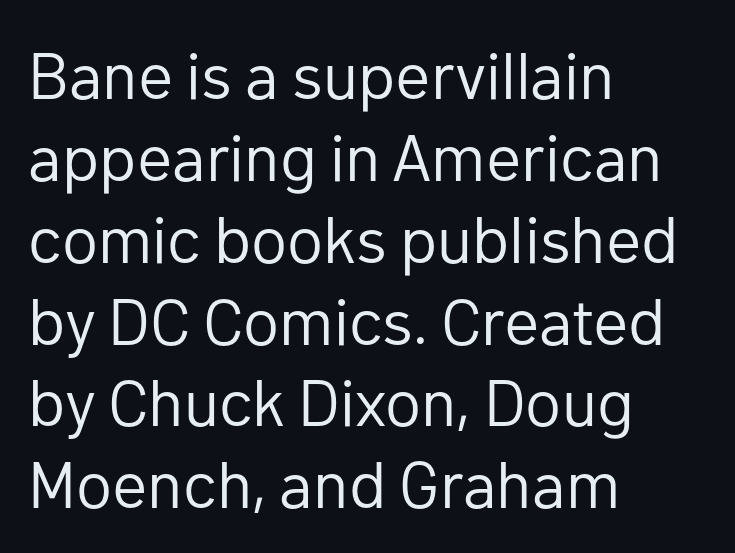
{"serif": "no", "italic": "no", "bold": "no", "weight": "regular", "width": "normal", "stroke_contrast": "low", "x_height": "medium", "monospaced": "no", "underline": "no", "align": "left", "line_spacing_ratio": 1.24, "letter_spacing": "normal", "letter_spacing_em": 0.0, "glyph_px": 66}
